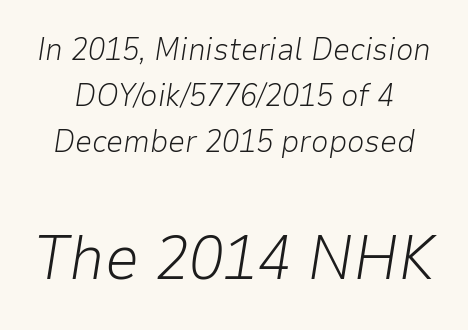
Q: Is the text bold? A: No.
Q: Is the text italic (slanted)? A: Yes, it leans right by about 9 degrees.
Q: Is the text underlined? A: No.
Q: Is the spacing between letters normal or unusually wide? A: Normal.
Q: Is the spacing between lines tight, normal or loose? A: Normal.
Q: Which block of text is set in a larger size, the first (top) or the second (bottom)? A: The second (bottom) one.
Q: Width (condensed, normal, or wide)? A: Normal.
Q: Stroke contrast? A: Low.
Q: x-height? A: Medium.
Q: Monospaced? A: No.
